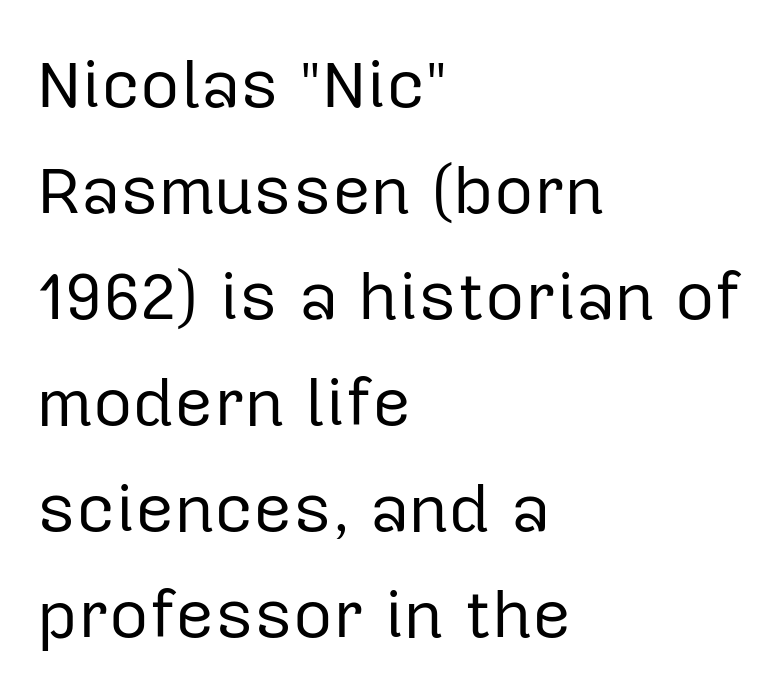
Q: Is the text bold? A: No.
Q: Is the text italic (slanted)? A: No, it is upright.
Q: Is the typeface a serif or a sans-serif typeface? A: Sans-serif.
Q: Is the text underlined? A: No.
Q: How is the paragraph aligned? A: Left-aligned.
Q: Is the spacing between letters normal or unusually wide? A: Normal.
Q: Is the spacing between lines tight, normal or loose? A: Normal.
Q: Width (condensed, normal, or wide)? A: Normal.
Q: Stroke contrast? A: Low.
Q: x-height? A: Medium.
Q: Monospaced? A: No.
